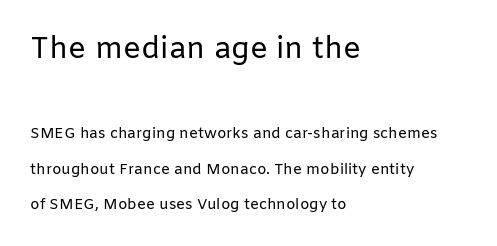
Q: Is the text bold? A: No.
Q: Is the text italic (slanted)? A: No, it is upright.
Q: Is the typeface a serif or a sans-serif typeface? A: Sans-serif.
Q: Is the text underlined? A: No.
Q: How is the paragraph aligned? A: Left-aligned.
Q: Is the spacing between letters normal or unusually wide? A: Normal.
Q: Is the spacing between lines tight, normal or loose? A: Loose.
Q: Which block of text is set in a larger size, the first (top) or the second (bottom)? A: The first (top) one.
Q: Width (condensed, normal, or wide)? A: Normal.
Q: Stroke contrast? A: Low.
Q: x-height? A: Medium.
Q: Monospaced? A: No.
